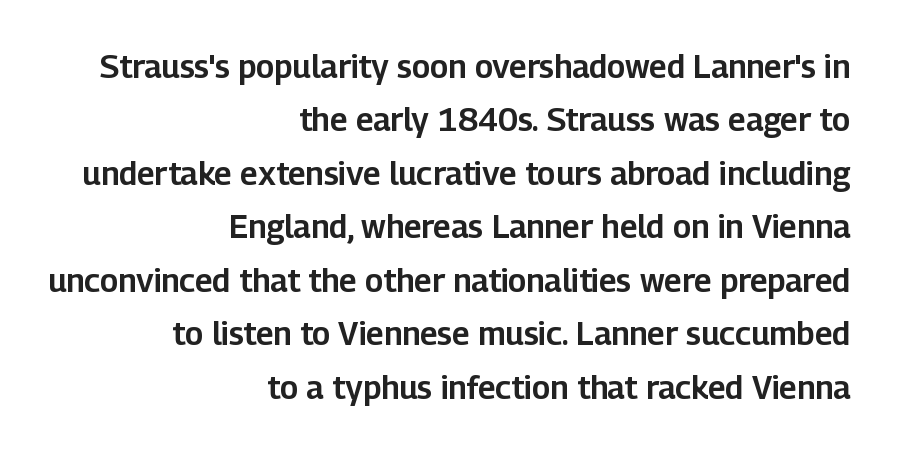
Q: Is the text italic (slanted)? A: No, it is upright.
Q: Is the typeface a serif or a sans-serif typeface? A: Sans-serif.
Q: Is the text underlined? A: No.
Q: How is the paragraph aligned? A: Right-aligned.
Q: Is the spacing between letters normal or unusually wide? A: Normal.
Q: Is the spacing between lines tight, normal or loose? A: Normal.
Q: Width (condensed, normal, or wide)? A: Normal.
Q: Stroke contrast? A: Low.
Q: x-height? A: Medium.
Q: Monospaced? A: No.
